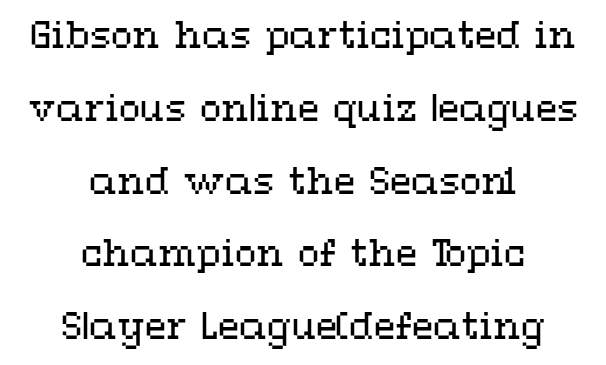
The image shows 35 px regular-weight, wide type, upright; set centered, loose line spacing (2.08x), normal letter spacing, not underlined; medium stroke contrast and a medium x-height.
